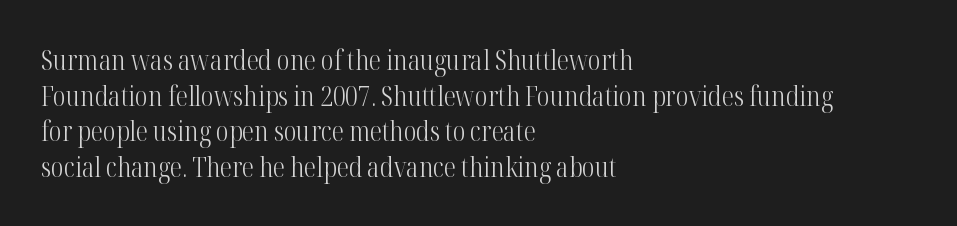
The image shows 27 px text type, upright; set left-aligned, normal line spacing (1.32x), normal letter spacing, not underlined.
